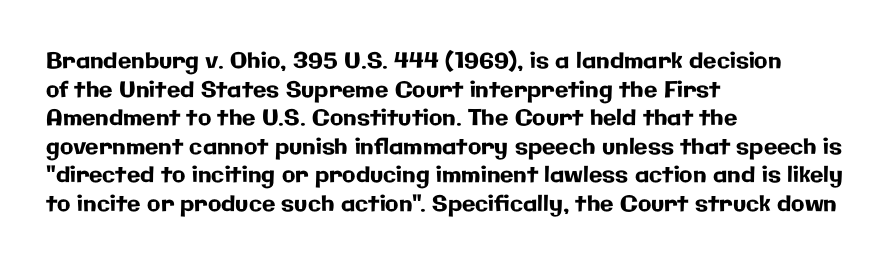
The image shows 22 px text type, upright; set left-aligned, normal line spacing (1.3x), normal letter spacing, not underlined.
